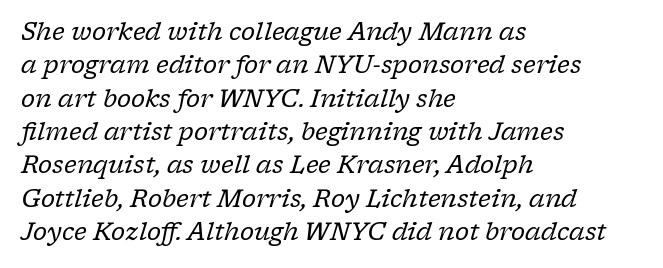
The rows are spaced the way most documents space them. Short note: letters normally spaced. The setting favours the left margin, as ordinary paragraphs usually do. Notice how the stems are inclined rather than vertical — that's the hallmark of italics. Bold? No — there's no thickening of the strokes. The baseline area is clear.
